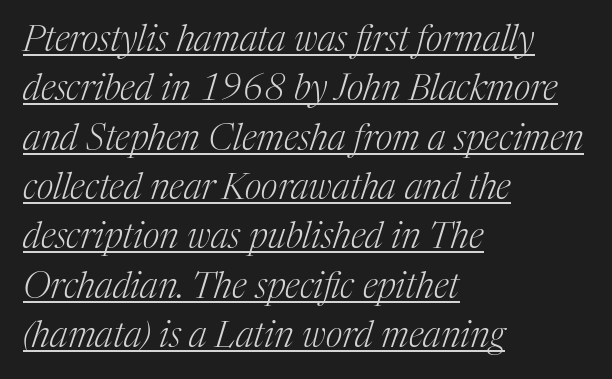
{"serif": "yes", "italic": "yes", "lean": "right", "slant_degrees": 17, "bold": "no", "weight": "light", "width": "normal", "stroke_contrast": "medium", "x_height": "medium", "monospaced": "no", "underline": "yes", "align": "left", "line_spacing": "normal", "line_spacing_ratio": 1.37, "letter_spacing": "normal", "letter_spacing_em": 0.0, "glyph_px": 36}
